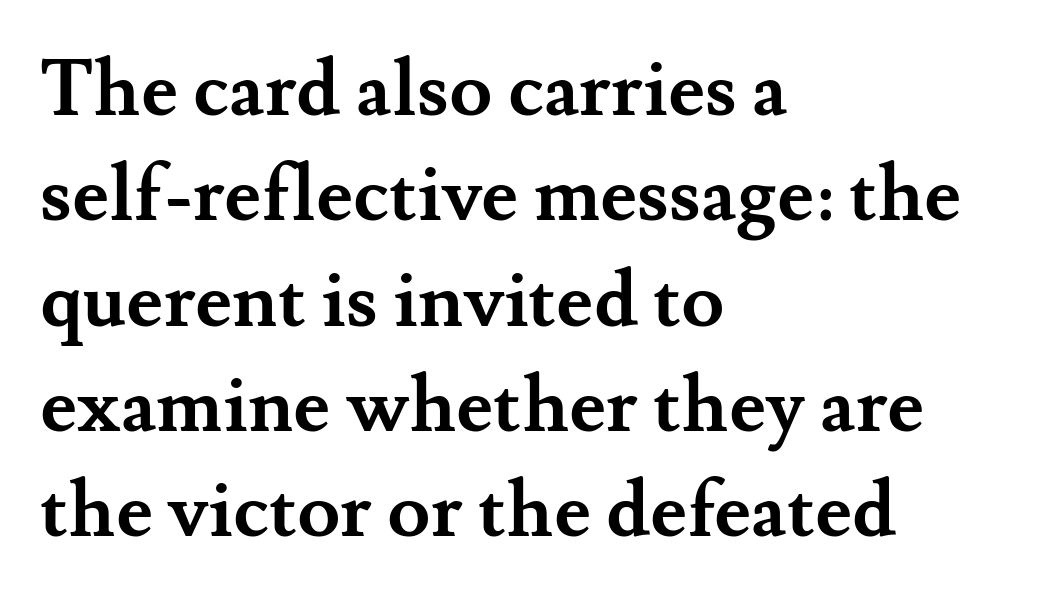
Q: Is the text bold? A: Yes.
Q: Is the text italic (slanted)? A: No, it is upright.
Q: Is the typeface a serif or a sans-serif typeface? A: Serif.
Q: Is the text underlined? A: No.
Q: How is the paragraph aligned? A: Left-aligned.
Q: Is the spacing between letters normal or unusually wide? A: Normal.
Q: Is the spacing between lines tight, normal or loose? A: Normal.
Q: Width (condensed, normal, or wide)? A: Normal.
Q: Stroke contrast? A: Medium.
Q: x-height? A: Small.
Q: Monospaced? A: No.
